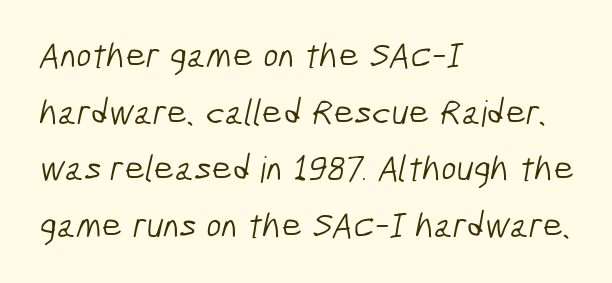
Q: Is the text bold? A: No.
Q: Is the typeface a serif or a sans-serif typeface? A: Sans-serif.
Q: Is the text underlined? A: No.
Q: How is the paragraph aligned? A: Left-aligned.
Q: Is the spacing between letters normal or unusually wide? A: Normal.
Q: Is the spacing between lines tight, normal or loose? A: Normal.
Q: Width (condensed, normal, or wide)? A: Condensed.
Q: Stroke contrast? A: Low.
Q: x-height? A: Medium.
Q: Monospaced? A: No.
